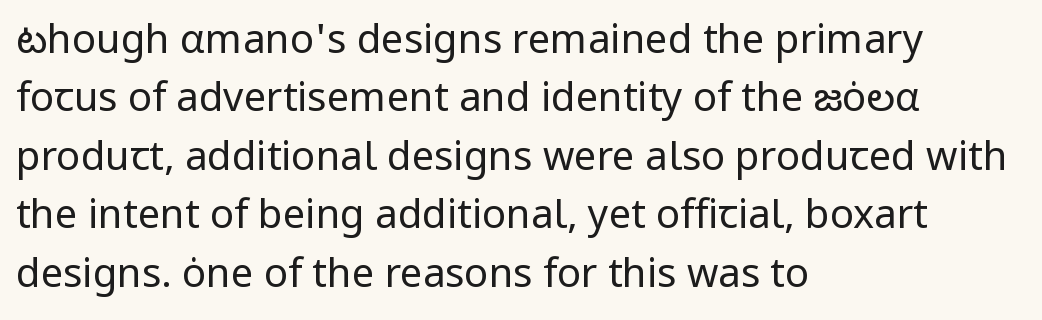
The space between consecutive lines is moderate. The face used here is a sans, in the tradition of grotesques and geometrics. The gap between lines stays unmarked. Teacher's note: observe the even left margin — that is flush-left alignment. Posture: vertical. This sample has the flowing, uneven cadence of proportional lettering.
